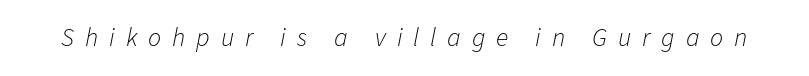
Q: Is the text bold? A: No.
Q: Is the text italic (slanted)? A: Yes, it leans right by about 11 degrees.
Q: Is the text underlined? A: No.
Q: Is the spacing between letters normal or unusually wide? A: Unusually wide.
